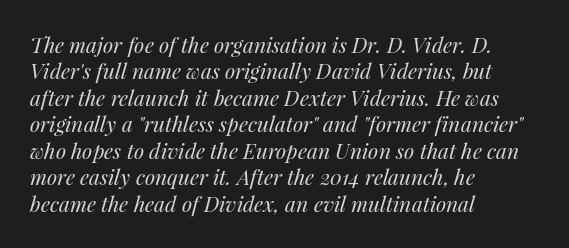
The font is comparable to plain body text, perhaps lighter. Lines of text with bare space underneath. It's the slanting kind of type. The type is set solid horizontally, with unmodified tracking. The rendering uses a moderate line-height, typical for paragraphs. Alignment: flush left.
